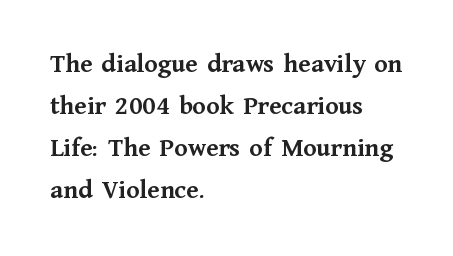
Q: Is the text bold? A: Yes.
Q: Is the text italic (slanted)? A: No, it is upright.
Q: Is the text underlined? A: No.
Q: How is the paragraph aligned? A: Left-aligned.
Q: Is the spacing between letters normal or unusually wide? A: Normal.
Q: Is the spacing between lines tight, normal or loose? A: Normal.
